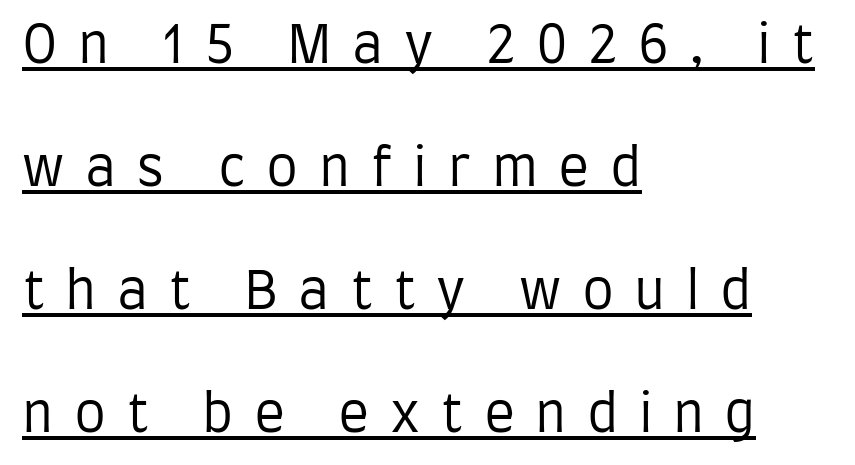
Q: Is the text bold? A: No.
Q: Is the text italic (slanted)? A: No, it is upright.
Q: Is the typeface a serif or a sans-serif typeface? A: Sans-serif.
Q: Is the text underlined? A: Yes.
Q: How is the paragraph aligned? A: Left-aligned.
Q: Is the spacing between letters normal or unusually wide? A: Unusually wide.
Q: Is the spacing between lines tight, normal or loose? A: Loose.
Q: Width (condensed, normal, or wide)? A: Condensed.
Q: Stroke contrast? A: Low.
Q: x-height? A: Large.
Q: Monospaced? A: No.
